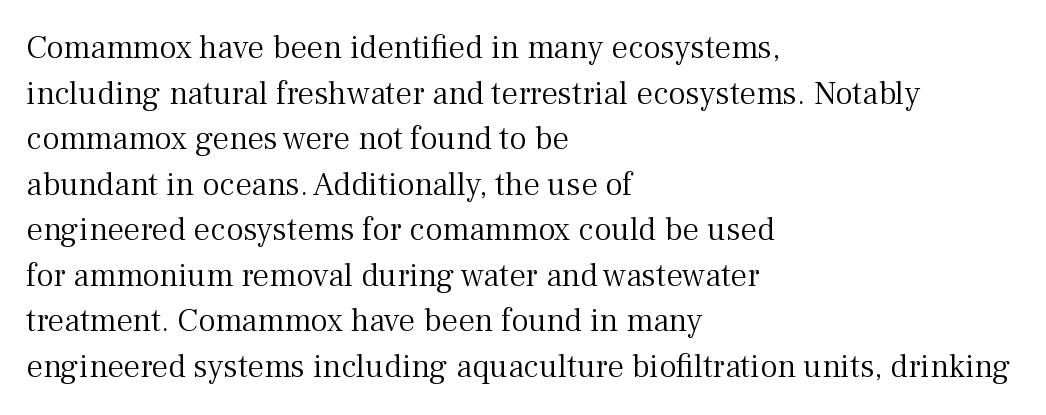
{"serif": "yes", "italic": "no", "bold": "no", "weight": "light", "width": "normal", "stroke_contrast": "medium", "x_height": "medium", "monospaced": "no", "underline": "no", "align": "left", "line_spacing": "normal", "line_spacing_ratio": 1.38, "letter_spacing": "normal", "letter_spacing_em": 0.0, "glyph_px": 33}
